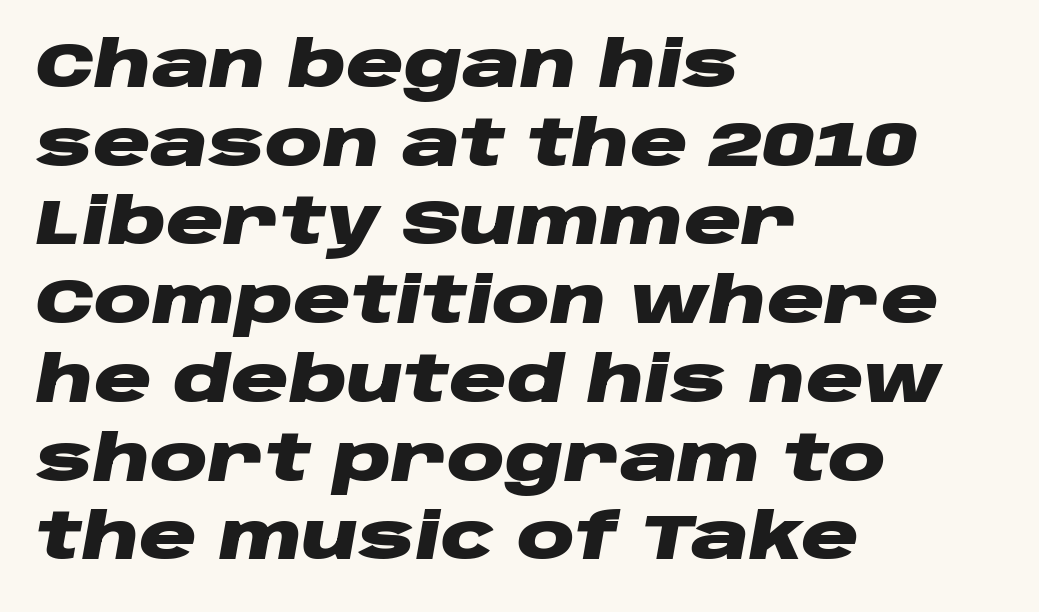
{"italic": "yes", "lean": "right", "slant_degrees": 10, "bold": "yes", "weight": "heavy", "width": "wide", "stroke_contrast": "low", "x_height": "large", "monospaced": "no", "underline": "no", "align": "left", "line_spacing_ratio": 1.23, "letter_spacing": "normal", "letter_spacing_em": 0.0, "glyph_px": 64}
